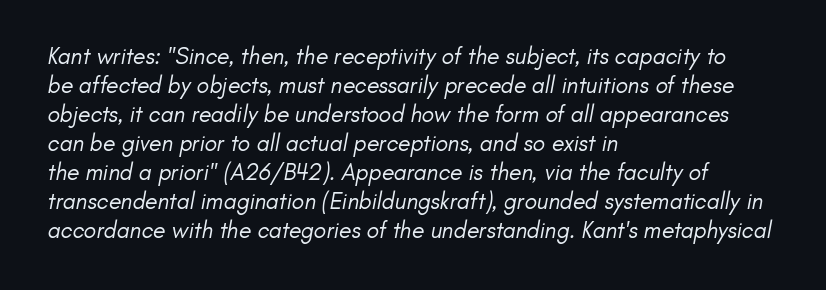
Lines of text with bare space underneath. Stems and bowls with no extra thickness — not bold. The rendering keeps characters at their native spacing. In terms of leading, this rendering sits right in the middle.
